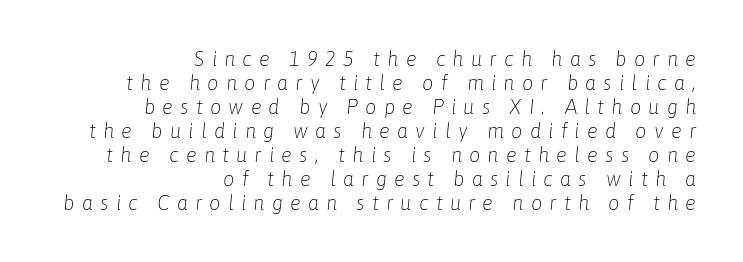
Q: Is the text bold? A: No.
Q: Is the text italic (slanted)? A: Yes, it leans right by about 6 degrees.
Q: Is the text underlined? A: No.
Q: How is the paragraph aligned? A: Right-aligned.
Q: Is the spacing between letters normal or unusually wide? A: Unusually wide.
